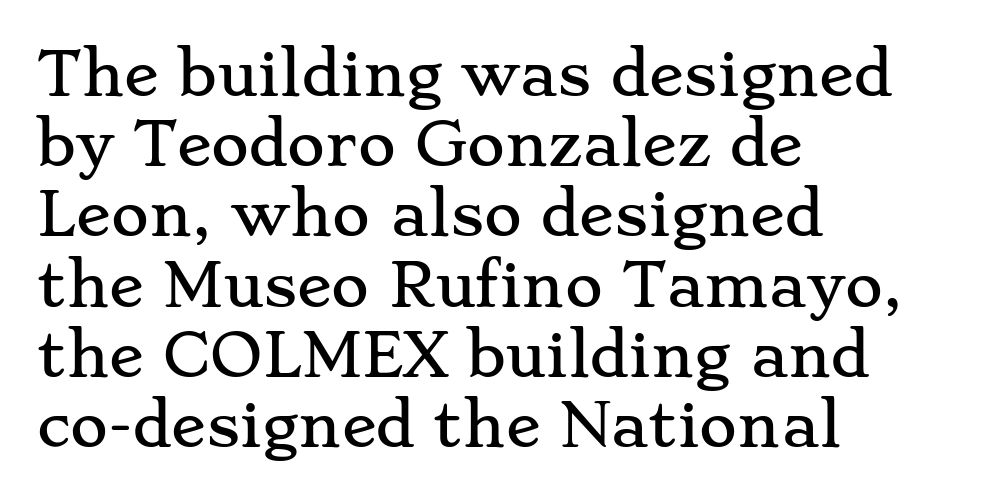
The text was rendered using a seriffed face with decorative stroke endings. The face used here is proportionally spaced, like ordinary book or web type. Upright lettering throughout. Here the glyphs are tracked normally, forming tight word shapes. The paragraph has a hard left edge and a soft right edge.
